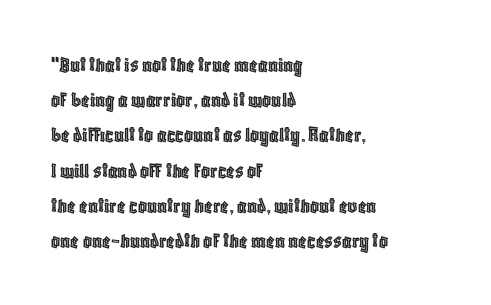
{"italic": "no", "underline": "no", "align": "left", "line_spacing": "normal", "line_spacing_ratio": 1.6, "letter_spacing": "normal", "letter_spacing_em": 0.0, "glyph_px": 22}
